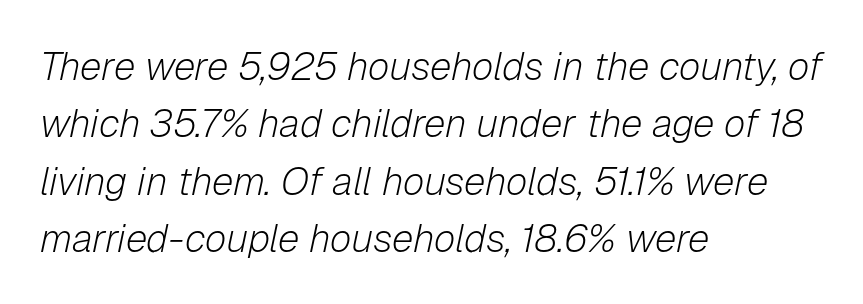
{"italic": "yes", "lean": "right", "slant_degrees": 12, "bold": "no", "weight": "light", "width": "normal", "stroke_contrast": "low", "x_height": "medium", "monospaced": "no", "underline": "no", "align": "left", "line_spacing": "normal", "line_spacing_ratio": 1.47, "letter_spacing": "normal", "letter_spacing_em": 0.0, "glyph_px": 39}
